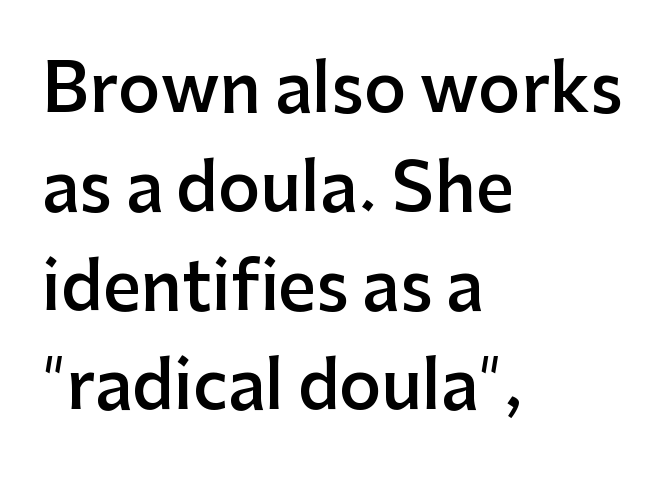
Note: no serifs on the glyphs. Is this a fixed-width face? No — the glyphs have proportional, varying widths. Line spacing here is normal. Where is the straight margin? On the left. Does the lettering tilt? It doesn't — this is upright. The area under the type is left untouched.
